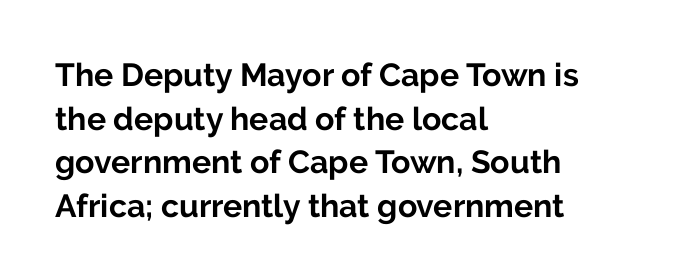
{"serif": "no", "italic": "no", "bold": "yes", "weight": "bold", "width": "normal", "stroke_contrast": "low", "x_height": "medium", "monospaced": "no", "underline": "no", "align": "left", "line_spacing": "normal", "line_spacing_ratio": 1.36, "letter_spacing": "normal", "letter_spacing_em": 0.0, "glyph_px": 32}
